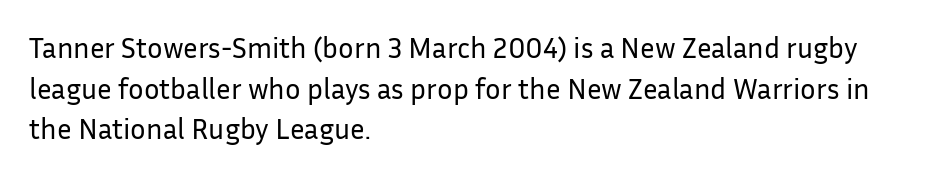
No word sits above an underline. The typography opts for an upright posture over an oblique one. Examine the stroke ends and you'll find no serifs. Summary of vertical rhythm: regular, with standard interline spacing. Stroke mass is kept to a normal reading level or below.
